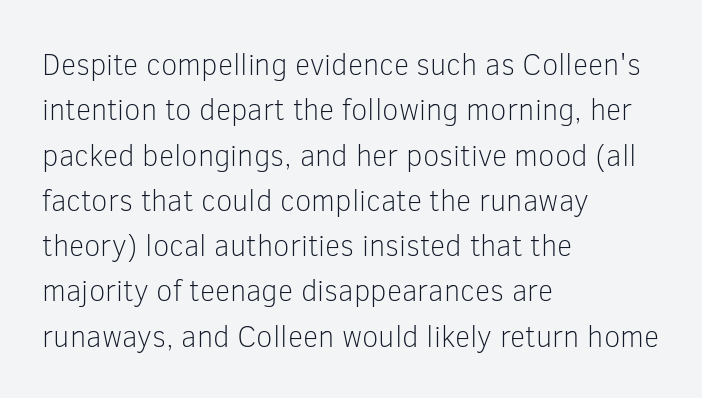
Q: Is the text bold? A: No.
Q: Is the text italic (slanted)? A: No, it is upright.
Q: Is the typeface a serif or a sans-serif typeface? A: Sans-serif.
Q: Is the text underlined? A: No.
Q: How is the paragraph aligned? A: Left-aligned.
Q: Is the spacing between letters normal or unusually wide? A: Normal.
Q: Is the spacing between lines tight, normal or loose? A: Normal.
Q: Width (condensed, normal, or wide)? A: Normal.
Q: Stroke contrast? A: Low.
Q: x-height? A: Medium.
Q: Monospaced? A: No.
